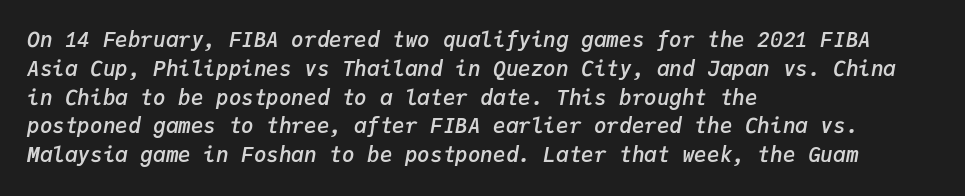
{"italic": "yes", "lean": "right", "slant_degrees": 9, "bold": "semi", "underline": "no", "align": "left", "line_spacing": "normal", "line_spacing_ratio": 1.37, "letter_spacing": "normal", "letter_spacing_em": 0.0, "glyph_px": 21}
